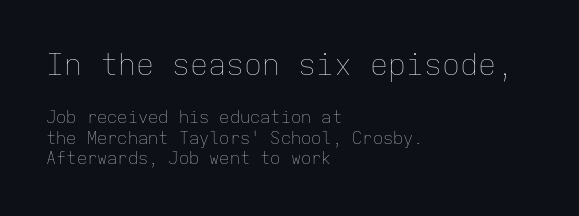
The image shows 30 px thin type, upright, monospaced; set left-aligned, line spacing 1.21x, normal letter spacing, not underlined; the first (top) block is 1.76x larger; low stroke contrast and a medium x-height.
